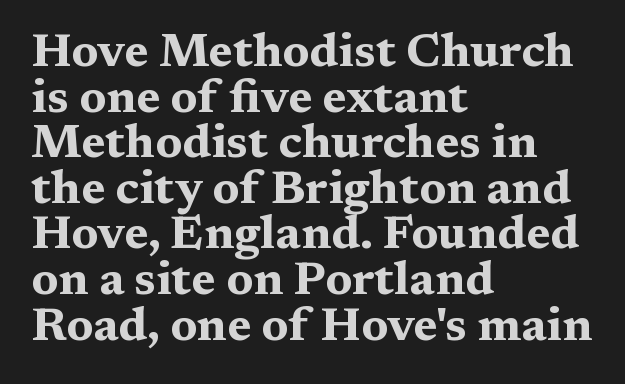
Q: Is the text bold? A: Yes.
Q: Is the text italic (slanted)? A: No, it is upright.
Q: Is the typeface a serif or a sans-serif typeface? A: Serif.
Q: Is the text underlined? A: No.
Q: How is the paragraph aligned? A: Left-aligned.
Q: Is the spacing between letters normal or unusually wide? A: Normal.
Q: Is the spacing between lines tight, normal or loose? A: Tight.
Q: Width (condensed, normal, or wide)? A: Wide.
Q: Stroke contrast? A: Medium.
Q: x-height? A: Medium.
Q: Monospaced? A: No.
